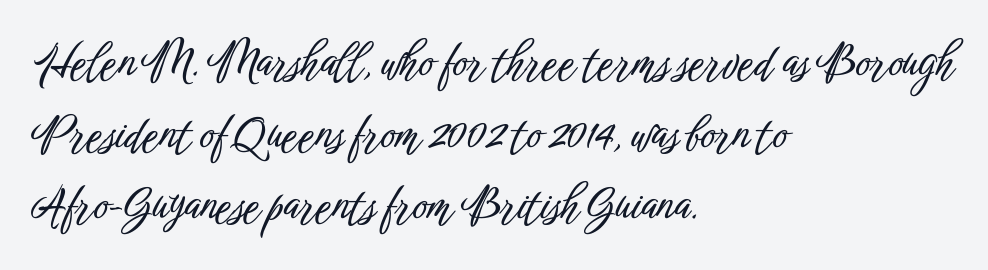
The image shows 45 px condensed sans-serif type; set left-aligned, normal line spacing (1.59x), normal letter spacing, not underlined; low stroke contrast and a medium x-height.
